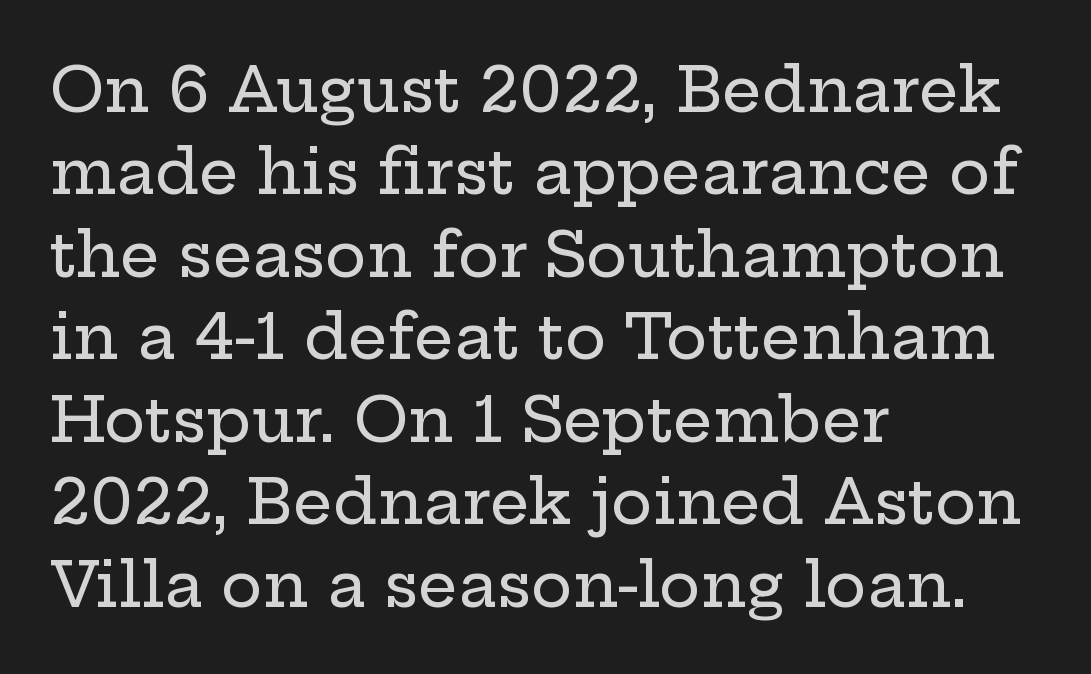
Type without underlining. Line beginnings align vertically; line endings do not. Glyph-to-glyph distance matches everyday printed text. Note the varied advance widths — an 'i' is clearly narrower than an 'm'. Rows of type keep a routine distance in the vertical direction. Font category for this specimen: serif.
